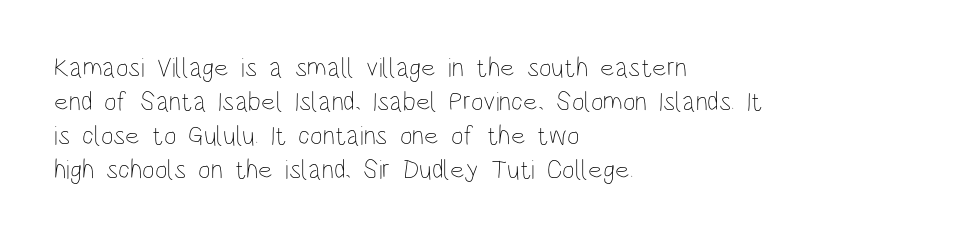
The image shows 27 px text type, upright; set left-aligned, normal line spacing (1.26x), normal letter spacing, not underlined.
